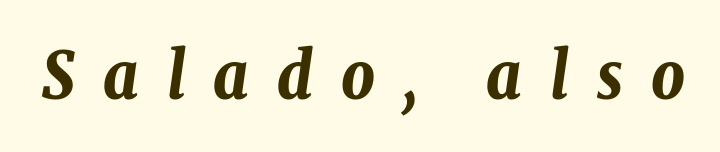
Q: Is the text bold? A: Yes.
Q: Is the text italic (slanted)? A: Yes, it leans right by about 8 degrees.
Q: Is the text underlined? A: No.
Q: Is the spacing between letters normal or unusually wide? A: Unusually wide.
Q: Width (condensed, normal, or wide)? A: Condensed.
Q: Stroke contrast? A: Low.
Q: x-height? A: Medium.
Q: Monospaced? A: No.
